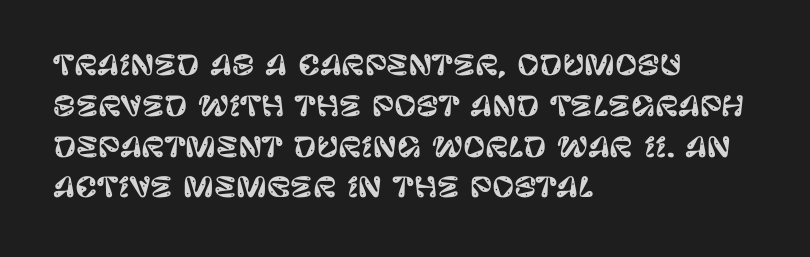
{"underline": "no", "align": "left", "line_spacing": "normal", "line_spacing_ratio": 1.51, "letter_spacing": "normal", "letter_spacing_em": 0.0, "glyph_px": 27}
